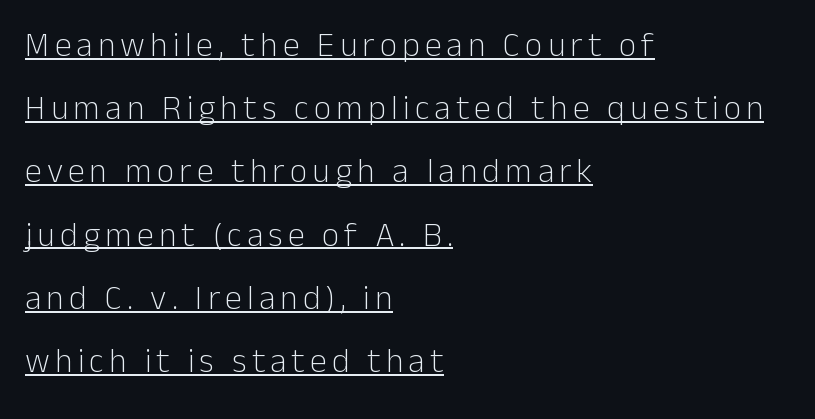
Does a line run under the words? Yes, clearly. Is there any slant? The stems are plumb. The rendering anchors every line to the left-hand side. These lines are rendered in a variable-pitch font. To sum up the face: it is a sans, with no serifs.
